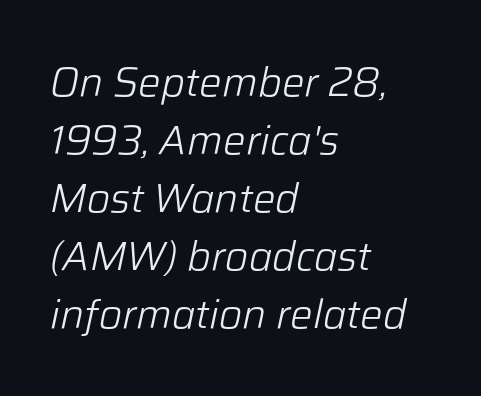
Q: Is the text bold? A: No.
Q: Is the text italic (slanted)? A: Yes, it leans right by about 12 degrees.
Q: Is the text underlined? A: No.
Q: How is the paragraph aligned? A: Left-aligned.
Q: Is the spacing between letters normal or unusually wide? A: Normal.
Q: Is the spacing between lines tight, normal or loose? A: Normal.
Q: Width (condensed, normal, or wide)? A: Normal.
Q: Stroke contrast? A: Low.
Q: x-height? A: Medium.
Q: Monospaced? A: No.
